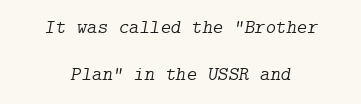
The image shows 20 px text type, italic (leaning right); set centered, loose line spacing (2.35x), normal letter spacing, not underlined.
